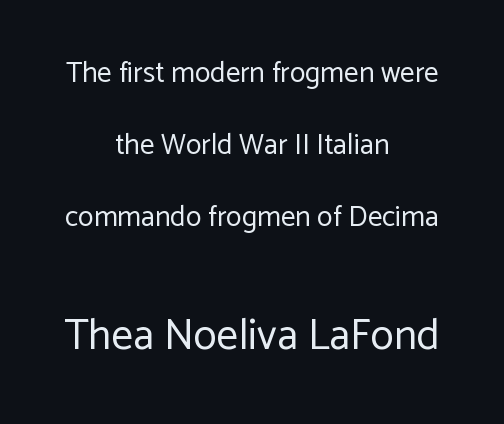
Grotesque or geometric, the face here clearly has no serifs. Varying glyph widths throughout — classic text-font behaviour. Italic? Not at all — the glyphs are vertical. If you measured baseline to baseline, you'd find a long distance.
